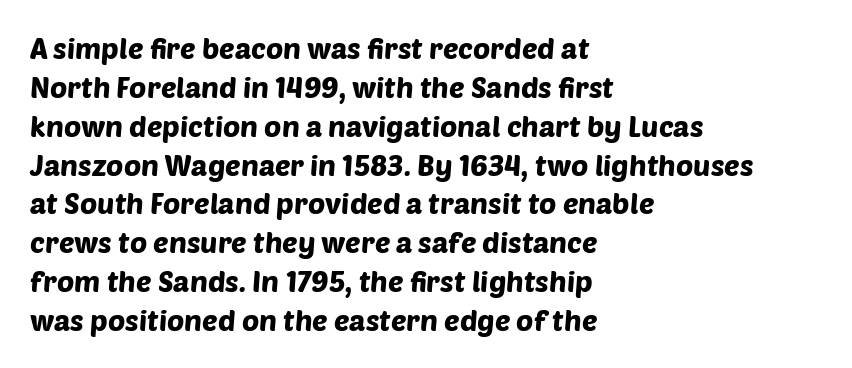
Q: Is the typeface a serif or a sans-serif typeface? A: Sans-serif.
Q: Is the text underlined? A: No.
Q: How is the paragraph aligned? A: Left-aligned.
Q: Is the spacing between letters normal or unusually wide? A: Normal.
Q: Is the spacing between lines tight, normal or loose? A: Normal.
Q: Width (condensed, normal, or wide)? A: Normal.
Q: Stroke contrast? A: Low.
Q: x-height? A: Large.
Q: Monospaced? A: No.
